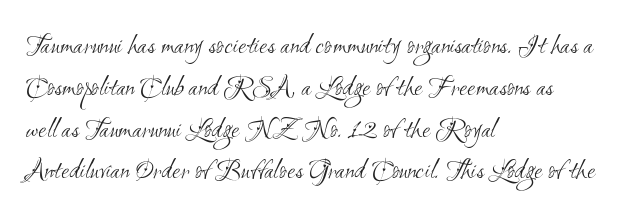
The image shows 29 px light, condensed sans-serif type; set left-aligned, normal line spacing (1.44x), normal letter spacing, not underlined; medium stroke contrast and a small x-height.
